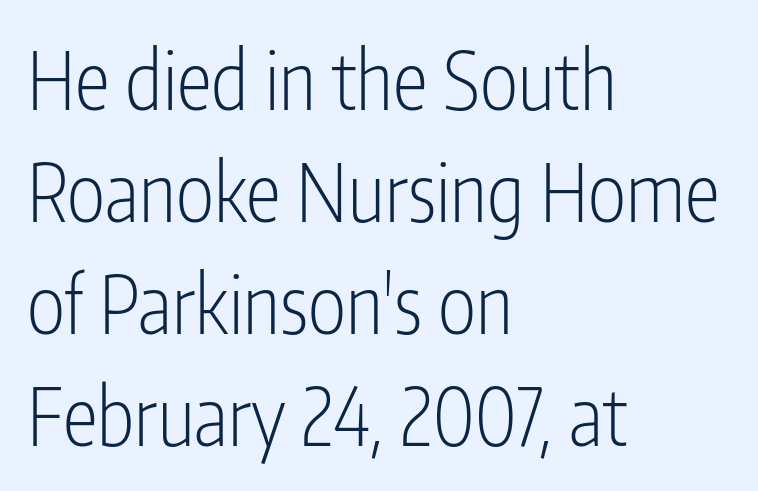
A classic flush-left, rag-right setting is used for this passage. Stems and bowls with no extra thickness — not bold. Inter-character spacing is left at the font's built-in metrics. No word sits above an underline. The face used here is proportionally spaced, like ordinary book or web type. The font's upright variant was chosen for this text.
